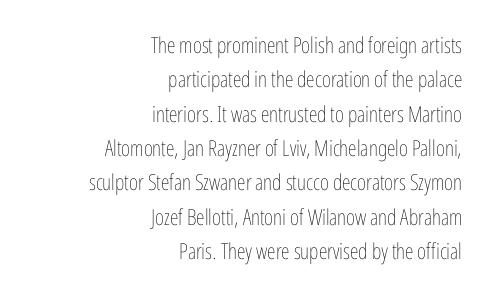
Tall strokes in this sample are plumb rather than angled. The passage is arranged like a letterhead date or caption credit — flush right. The typesetting does not lean heavy: it is not bold. Compared with typical paragraphs, the rows here are spaced about the same. A typesetter would call this zero additional tracking. The specimen omits any rule beneath the text block's lines.
